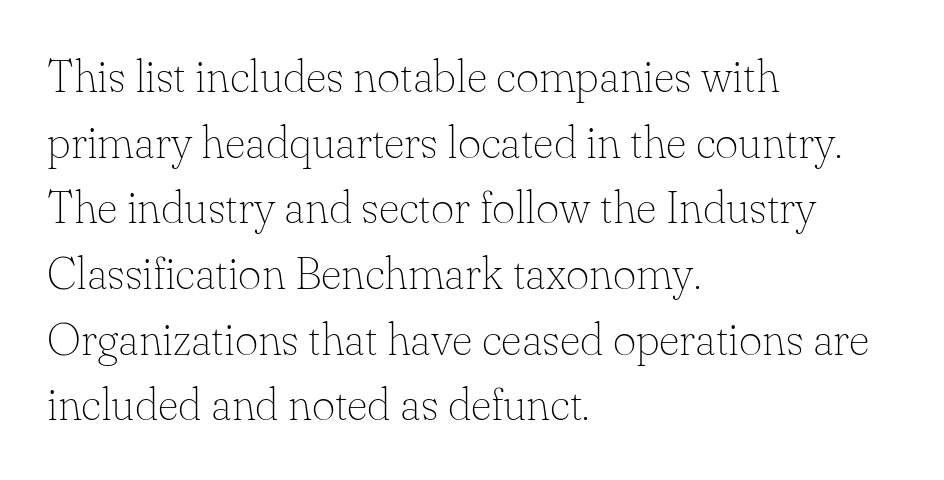
Q: Is the text bold? A: No.
Q: Is the text italic (slanted)? A: No, it is upright.
Q: Is the typeface a serif or a sans-serif typeface? A: Serif.
Q: Is the text underlined? A: No.
Q: How is the paragraph aligned? A: Left-aligned.
Q: Is the spacing between letters normal or unusually wide? A: Normal.
Q: Is the spacing between lines tight, normal or loose? A: Normal.
Q: Width (condensed, normal, or wide)? A: Normal.
Q: Stroke contrast? A: Low.
Q: x-height? A: Small.
Q: Monospaced? A: No.
